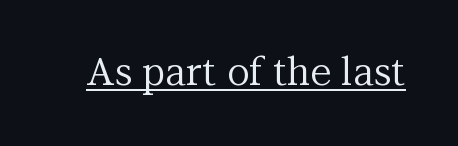
{"serif": "yes", "italic": "no", "bold": "no", "weight": "regular", "width": "normal", "stroke_contrast": "medium", "x_height": "medium", "monospaced": "no", "underline": "yes", "letter_spacing": "normal", "letter_spacing_em": 0.0, "glyph_px": 39}
